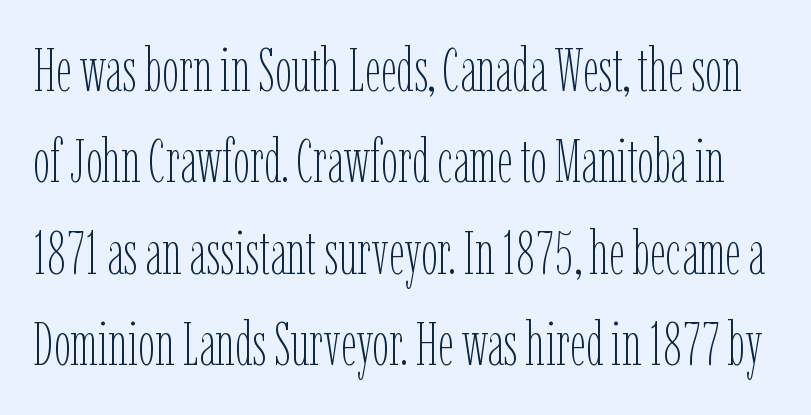
A normal amount of white space separates one row of letters from the next. Caption: standard tracking, unaltered. Each letter keeps its own natural width here, so spacing adapts to shape. The strip under each line holds only bare page.
